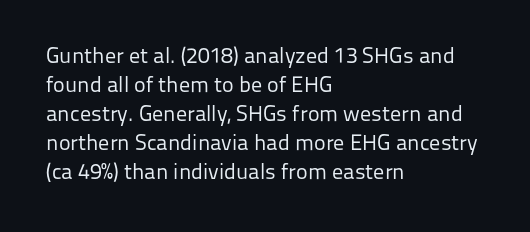
{"italic": "no", "bold": "no", "underline": "no", "align": "left", "line_spacing": "normal", "line_spacing_ratio": 1.32, "letter_spacing": "normal", "letter_spacing_em": 0.0, "glyph_px": 22}
